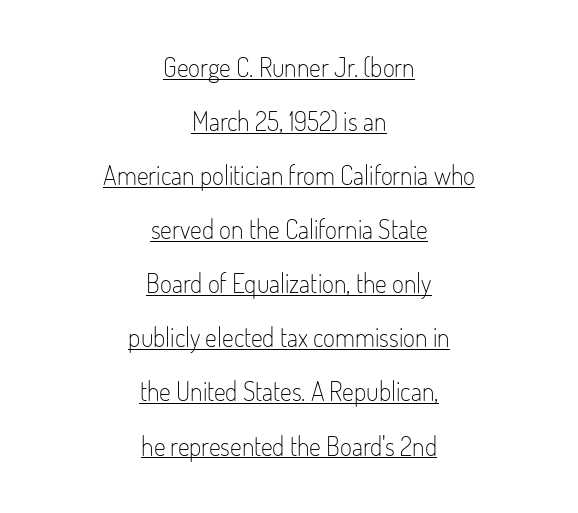
{"italic": "no", "bold": "no", "underline": "yes", "align": "center", "line_spacing": "loose", "line_spacing_ratio": 2.08, "letter_spacing": "normal", "letter_spacing_em": 0.0, "glyph_px": 26}
